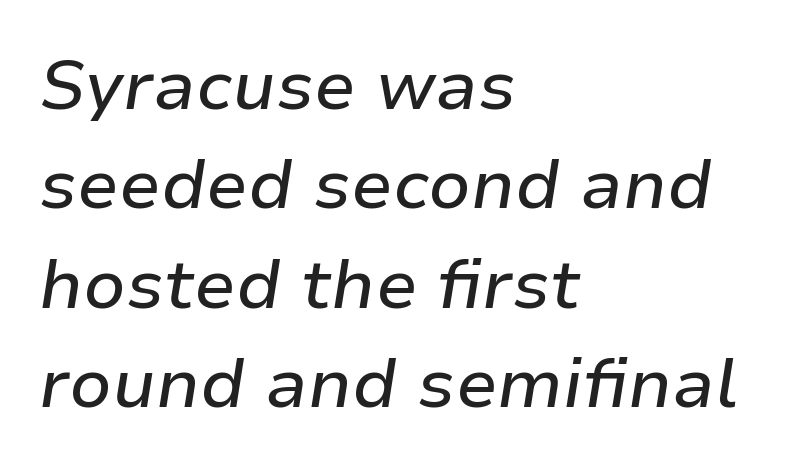
The image shows 69 px text type, italic (leaning right); set left-aligned, normal line spacing (1.44x), normal letter spacing, not underlined; low stroke contrast and a medium x-height.
